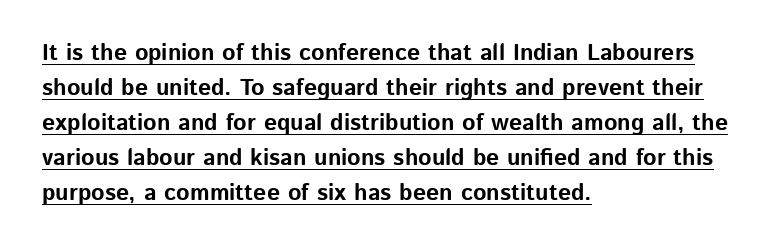
Q: Is the text bold? A: Yes.
Q: Is the text italic (slanted)? A: No, it is upright.
Q: Is the text underlined? A: Yes.
Q: How is the paragraph aligned? A: Left-aligned.
Q: Is the spacing between letters normal or unusually wide? A: Normal.
Q: Is the spacing between lines tight, normal or loose? A: Normal.
